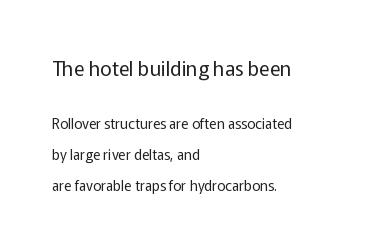
Q: Is the text bold? A: No.
Q: Is the text italic (slanted)? A: No, it is upright.
Q: Is the text underlined? A: No.
Q: How is the paragraph aligned? A: Left-aligned.
Q: Is the spacing between letters normal or unusually wide? A: Normal.
Q: Is the spacing between lines tight, normal or loose? A: Loose.
Q: Which block of text is set in a larger size, the first (top) or the second (bottom)? A: The first (top) one.
